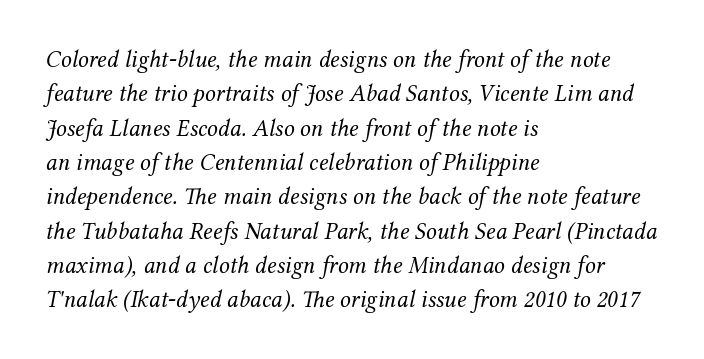
The image shows 24 px text type, italic (leaning right); set left-aligned, normal line spacing (1.43x), normal letter spacing, not underlined.
